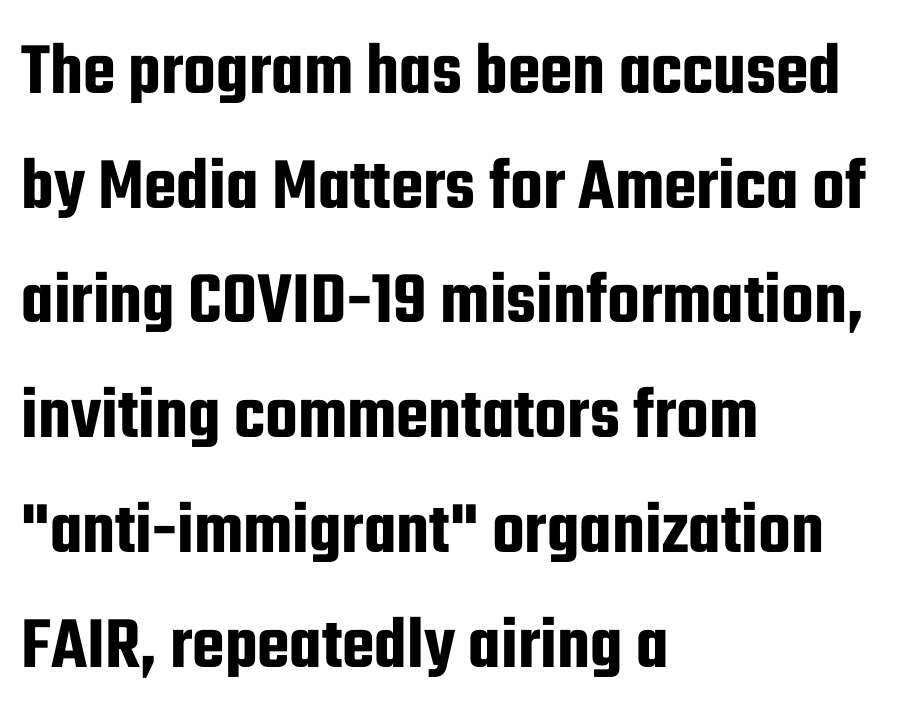
{"serif": "no", "italic": "no", "width": "condensed", "stroke_contrast": "low", "x_height": "medium", "monospaced": "no", "underline": "no", "align": "left", "line_spacing": "normal", "line_spacing_ratio": 1.53, "letter_spacing": "normal", "letter_spacing_em": 0.0, "glyph_px": 75}
